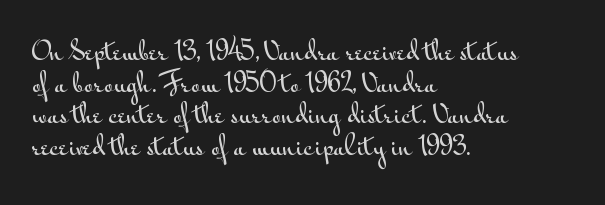
The baseline area is clear. The setting favours the left margin, as ordinary paragraphs usually do. These lines keep a tight, regular rhythm from letter to letter.
